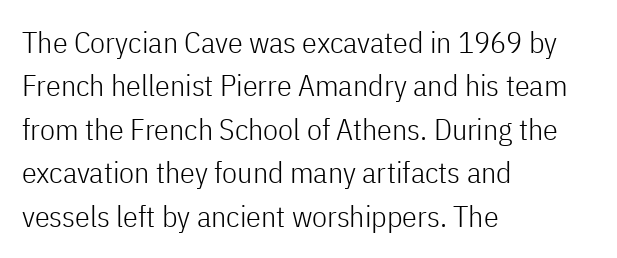
Left-aligned paragraph, ragged on the right. The rendering uses natural spacing where letterforms have individual widths. Check under the words: just untouched page. The designer went with a sans here, leaving each stem footless.
